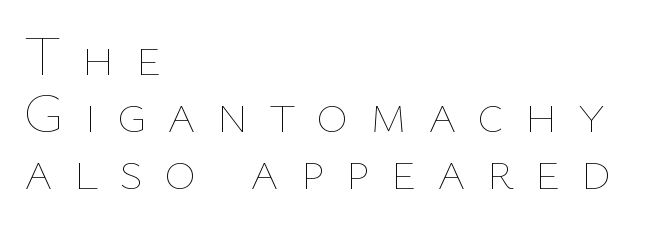
The glyphs are unaccompanied by any horizontal stroke below them. No extra ink here — the face is not bold. The letters stand straight up with perfectly vertical stems. Observe the wide spacing: letters keep a clear distance from each other. In terms of leading, this rendering errs on the cramped side. Does the copy run flush right? No — it runs flush left.
